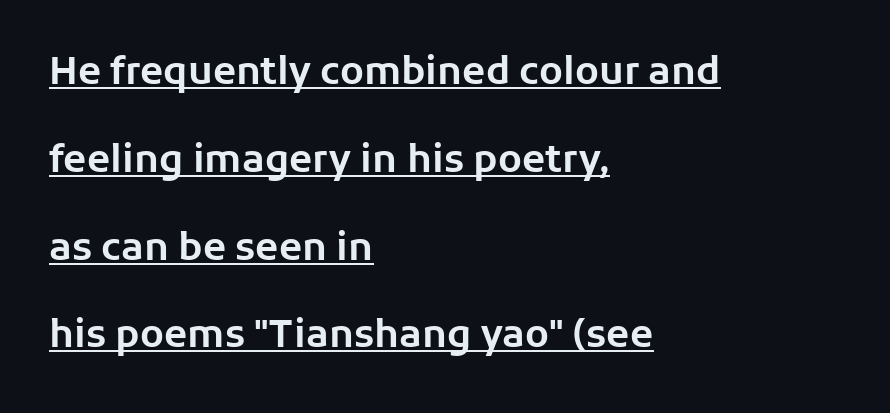
You could fit nearly another row in the gap between these rows. Here the designer chose a conventional face with non-uniform glyph widths. The compositor pushed each line to the left boundary. Tracking value appears to be zero — textbook default spacing. Posture: vertical.
